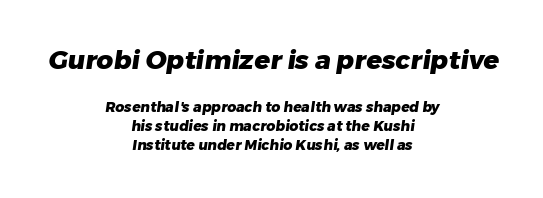
{"bold": "yes", "underline": "no", "align": "center", "line_spacing": "normal", "line_spacing_ratio": 1.33, "letter_spacing": "normal", "letter_spacing_em": 0.0, "larger_block": "first", "size_ratio": 1.86, "glyph_px": 26}
